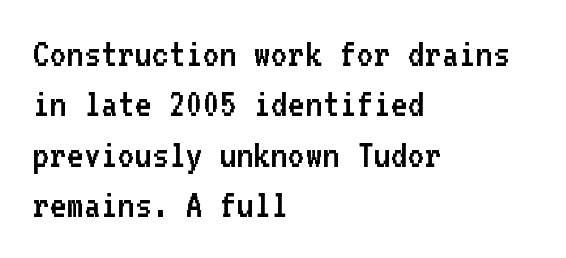
The image shows 41 px regular-weight sans-serif type, upright, monospaced; set left-aligned, line spacing 1.23x, normal letter spacing, not underlined; low stroke contrast and a medium x-height.
